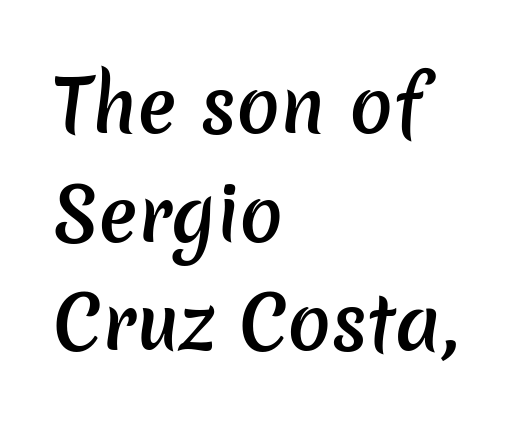
The image shows 72 px semibold sans-serif type; set left-aligned, normal line spacing (1.51x), normal letter spacing, not underlined; low stroke contrast and a medium x-height.
